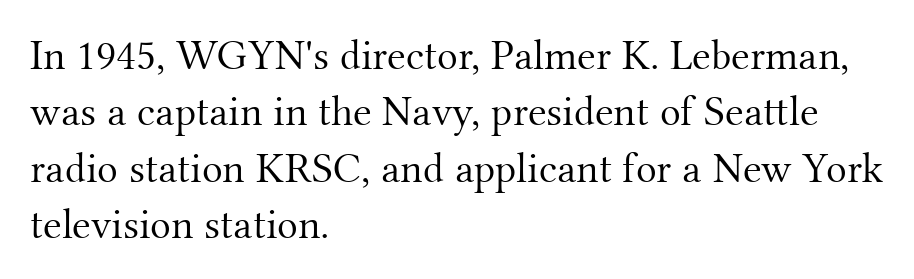
The specimen omits any rule beneath the text block's lines. Each line starts at the same left margin while the right side varies. Characters follow at the spacing the type designer built in. This is not heavy type; no bold has been used.
